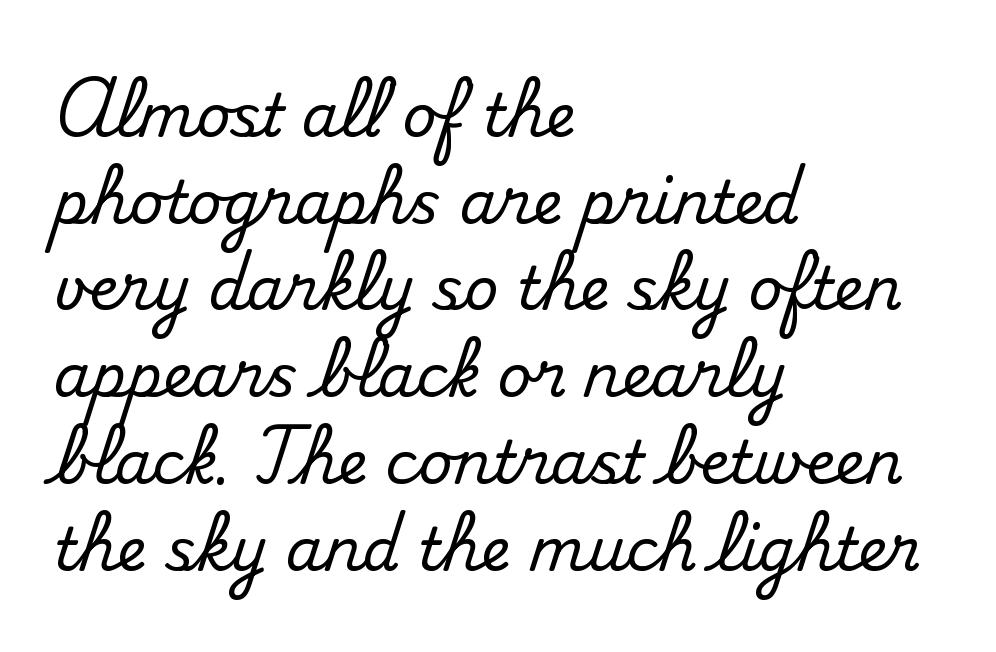
{"serif": "yes", "width": "normal", "stroke_contrast": "medium", "x_height": "small", "monospaced": "no", "underline": "no", "align": "left", "line_spacing": "normal", "line_spacing_ratio": 1.47, "letter_spacing": "normal", "letter_spacing_em": 0.0, "glyph_px": 59}
